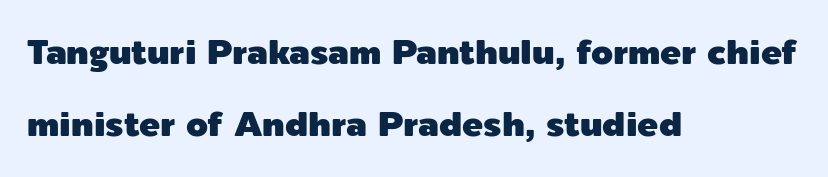
The image shows 35 px sans-serif type, upright; set left-aligned, loose line spacing (2.05x), normal letter spacing, not underlined; a medium x-height.
